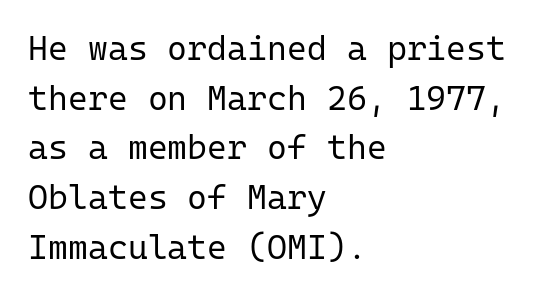
{"serif": "no", "italic": "no", "bold": "no", "weight": "regular", "width": "normal", "stroke_contrast": "low", "x_height": "medium", "monospaced": "yes", "underline": "no", "align": "left", "line_spacing": "normal", "line_spacing_ratio": 1.46, "letter_spacing": "normal", "letter_spacing_em": 0.0, "glyph_px": 34}
